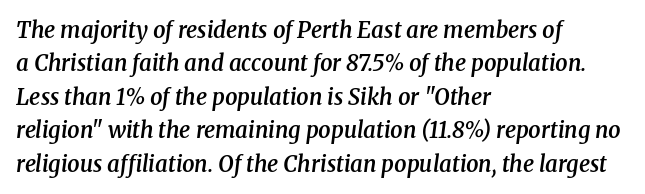
Q: Is the text bold? A: Semi-bold.
Q: Is the text italic (slanted)? A: Yes, it leans right by about 8 degrees.
Q: Is the text underlined? A: No.
Q: How is the paragraph aligned? A: Left-aligned.
Q: Is the spacing between letters normal or unusually wide? A: Normal.
Q: Is the spacing between lines tight, normal or loose? A: Normal.
